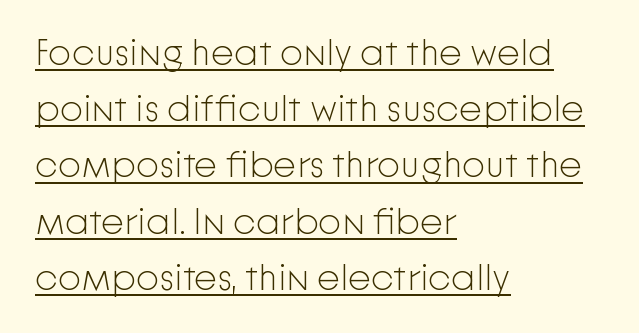
The image shows 37 px light sans-serif type, upright; set left-aligned, normal line spacing (1.52x), normal letter spacing, underlined; low stroke contrast and a medium x-height.
